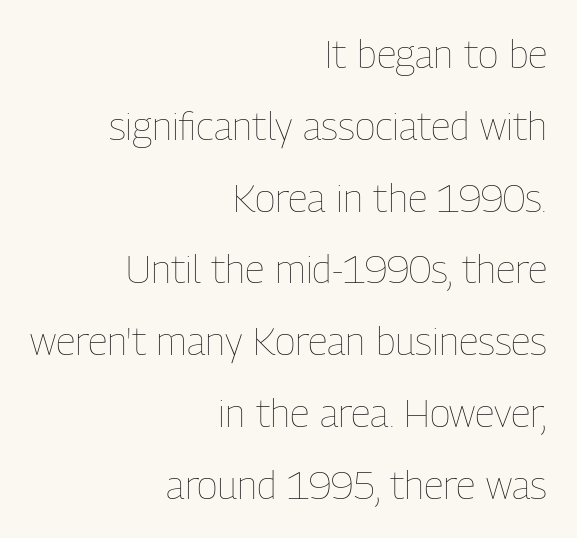
{"italic": "no", "bold": "no", "weight": "thin", "width": "condensed", "stroke_contrast": "low", "x_height": "medium", "monospaced": "no", "underline": "no", "align": "right", "line_spacing_ratio": 1.84, "letter_spacing": "normal", "letter_spacing_em": 0.0, "glyph_px": 39}
